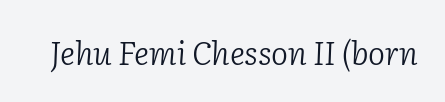
Is this a fixed-width face? No — the glyphs have proportional, varying widths. Quick note: italic. Letter spacing: default. The letterforms sit at book weight or below.
